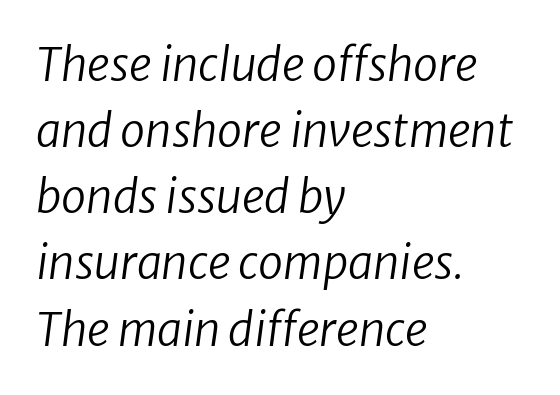
Does extra space separate the letters? No, they use regular spacing. This sample is left-justified, so line endings fall wherever the words run out. This is oblique type, the kind used for emphasis or titles. This sample keeps an unexceptional amount of space between lines. Proportional: the letters do not fall into vertical columns. Is the stroke heavy? The answer is a plain regular-or-lighter.
